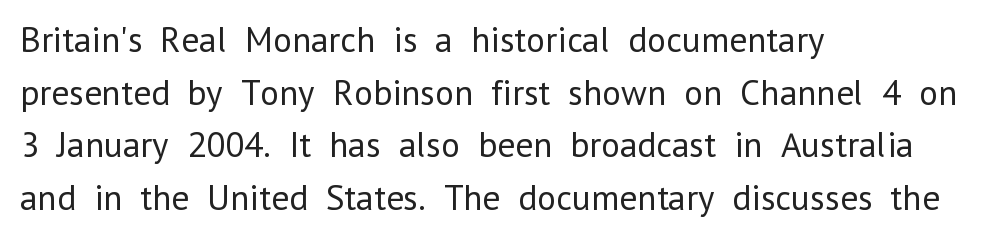
Is there much room between lines? A standard amount, neither cramped nor airy. Reading down the block, your eye returns to a fixed left position each line. The type family on display is of the sans-serif kind. A typesetter would call this zero additional tracking.
